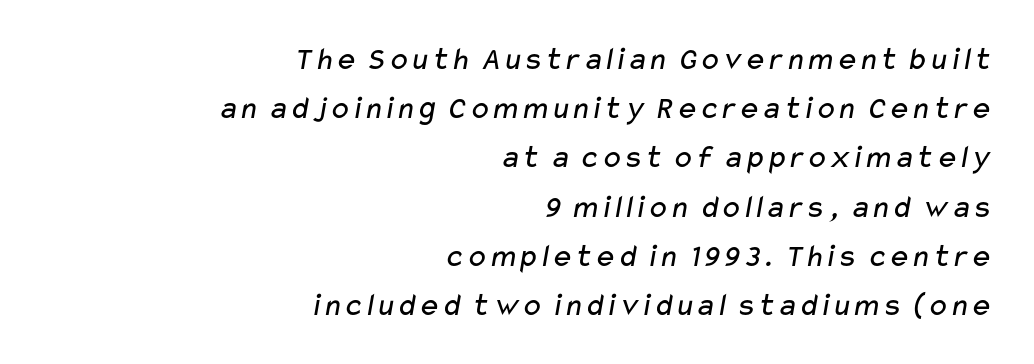
Q: Is the text bold? A: No.
Q: Is the typeface a serif or a sans-serif typeface? A: Sans-serif.
Q: Is the text underlined? A: No.
Q: How is the paragraph aligned? A: Right-aligned.
Q: Is the spacing between letters normal or unusually wide? A: Normal.
Q: Is the spacing between lines tight, normal or loose? A: Normal.
Q: Width (condensed, normal, or wide)? A: Wide.
Q: Stroke contrast? A: Low.
Q: x-height? A: Medium.
Q: Monospaced? A: No.
